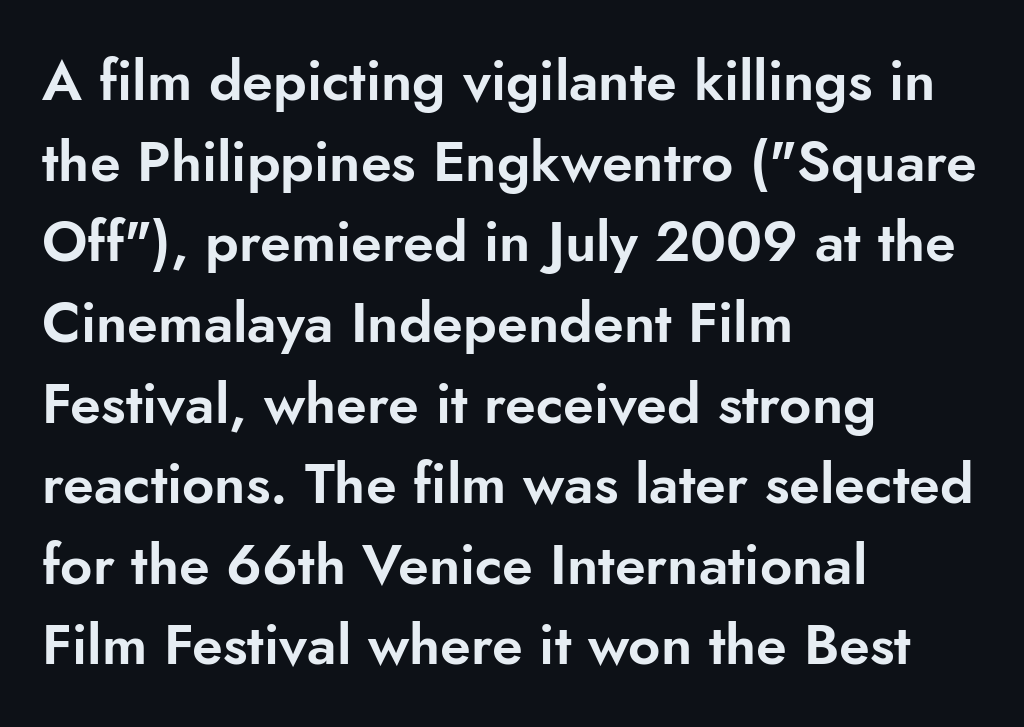
This block has exactly the height ordinary leading produces. This sample uses an upright cut, with every glyph sitting square on the baseline. The string is rendered with underlining switched off. Font category for this specimen: sans-serif. The passage shown is typed in a proportional face where columns would drift.
